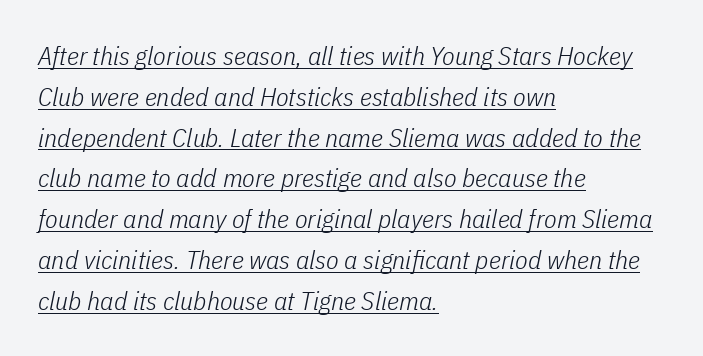
The passage shown is not bold in any degree. This rendering leaves character spacing at its baseline value. Horizontally, the lines are justified to the leading edge only. Quick note: underline on. The rendering uses a moderate line-height, typical for paragraphs. Yep, that's italic — everything's leaning.
